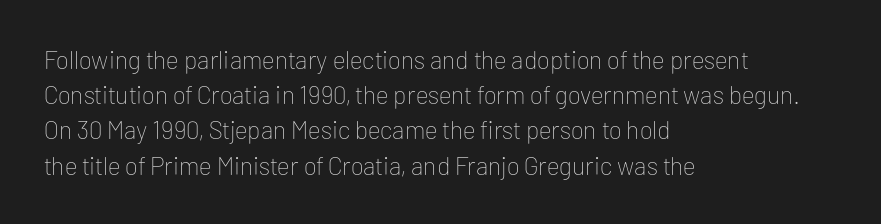
{"italic": "no", "bold": "no", "underline": "no", "align": "left", "line_spacing": "normal", "line_spacing_ratio": 1.41, "letter_spacing": "normal", "letter_spacing_em": 0.0, "glyph_px": 25}
